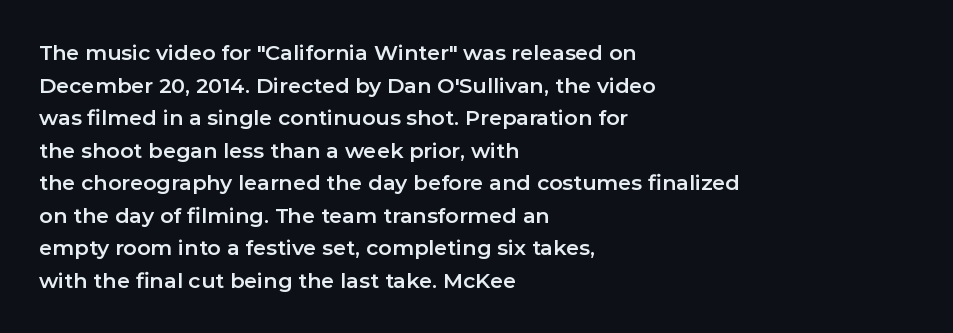
{"italic": "no", "underline": "no", "align": "left", "line_spacing": "normal", "line_spacing_ratio": 1.55, "letter_spacing": "normal", "letter_spacing_em": 0.0, "glyph_px": 21}
